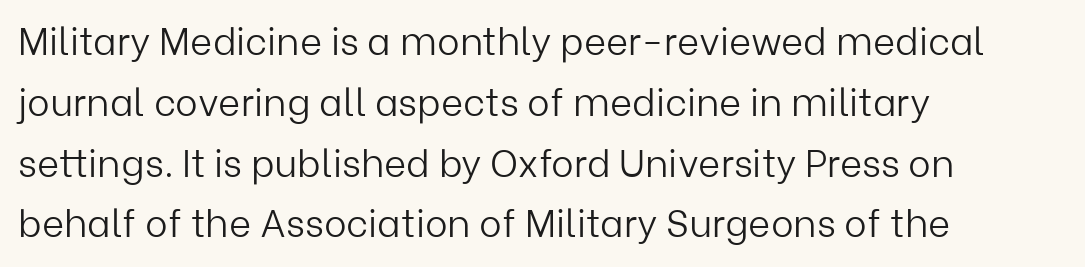
Q: Is the text bold? A: No.
Q: Is the text italic (slanted)? A: No, it is upright.
Q: Is the typeface a serif or a sans-serif typeface? A: Sans-serif.
Q: Is the text underlined? A: No.
Q: How is the paragraph aligned? A: Left-aligned.
Q: Is the spacing between letters normal or unusually wide? A: Normal.
Q: Is the spacing between lines tight, normal or loose? A: Normal.
Q: Width (condensed, normal, or wide)? A: Normal.
Q: Stroke contrast? A: Low.
Q: x-height? A: Medium.
Q: Monospaced? A: No.
